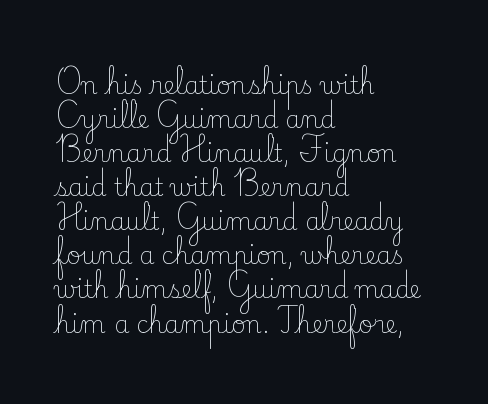
Q: Is the text bold? A: No.
Q: Is the text italic (slanted)? A: No, it is upright.
Q: Is the text underlined? A: No.
Q: How is the paragraph aligned? A: Left-aligned.
Q: Is the spacing between letters normal or unusually wide? A: Normal.
Q: Is the spacing between lines tight, normal or loose? A: Normal.
